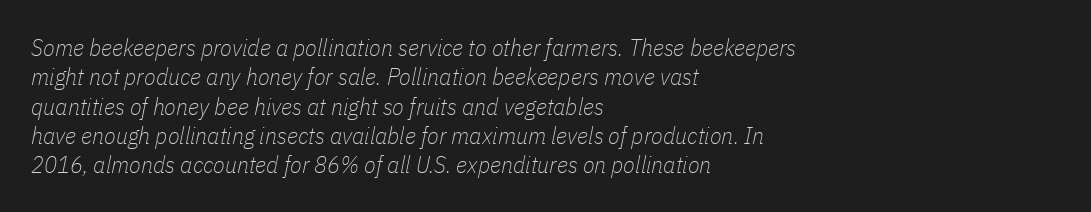
{"italic": "yes", "lean": "right", "slant_degrees": 11, "bold": "no", "underline": "no", "align": "left", "line_spacing_ratio": 1.22, "letter_spacing": "normal", "letter_spacing_em": 0.0, "glyph_px": 24}
